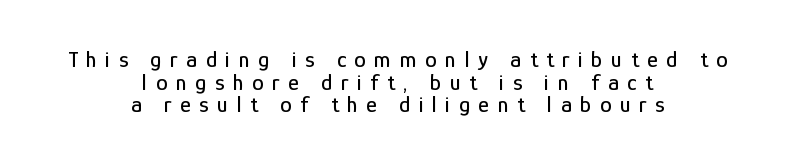
Honestly, the rows look squashed on top of each other. Vertical strokes here are truly vertical. Spacing between characters has been opened up far beyond the box default. Short and long lines alike share a common midpoint.
